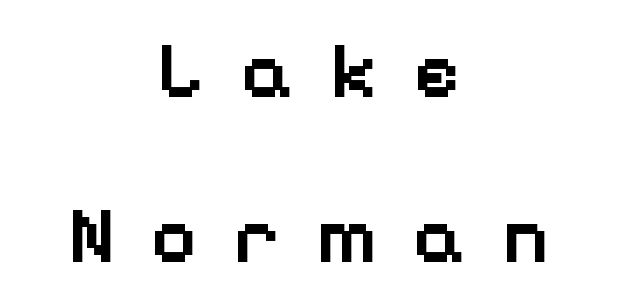
Q: Is the text bold? A: Semi-bold.
Q: Is the text italic (slanted)? A: No, it is upright.
Q: Is the typeface a serif or a sans-serif typeface? A: Sans-serif.
Q: Is the text underlined? A: No.
Q: How is the paragraph aligned? A: Centered.
Q: Is the spacing between letters normal or unusually wide? A: Unusually wide.
Q: Is the spacing between lines tight, normal or loose? A: Loose.
Q: Width (condensed, normal, or wide)? A: Normal.
Q: Stroke contrast? A: Low.
Q: x-height? A: Medium.
Q: Monospaced? A: No.
